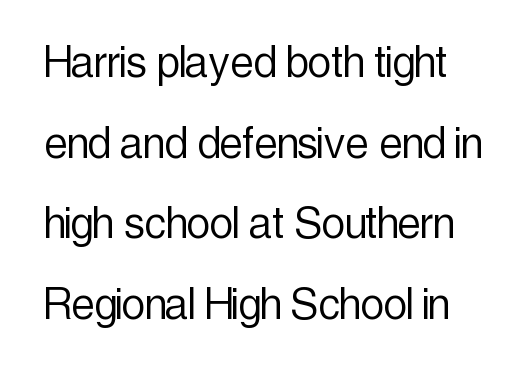
Q: Is the text bold? A: No.
Q: Is the text italic (slanted)? A: No, it is upright.
Q: Is the typeface a serif or a sans-serif typeface? A: Sans-serif.
Q: Is the text underlined? A: No.
Q: Is the spacing between letters normal or unusually wide? A: Normal.
Q: Is the spacing between lines tight, normal or loose? A: Normal.
Q: Width (condensed, normal, or wide)? A: Condensed.
Q: x-height? A: Medium.
Q: Monospaced? A: No.
